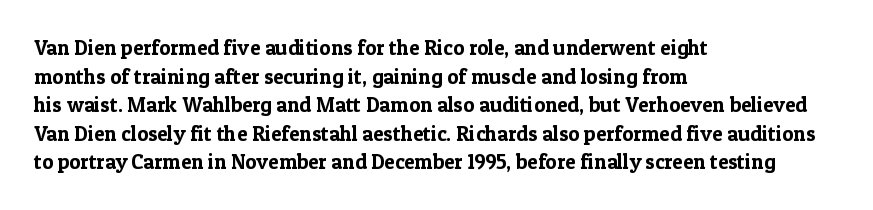
Q: Is the text italic (slanted)? A: No, it is upright.
Q: Is the text underlined? A: No.
Q: How is the paragraph aligned? A: Left-aligned.
Q: Is the spacing between letters normal or unusually wide? A: Normal.
Q: Is the spacing between lines tight, normal or loose? A: Normal.
